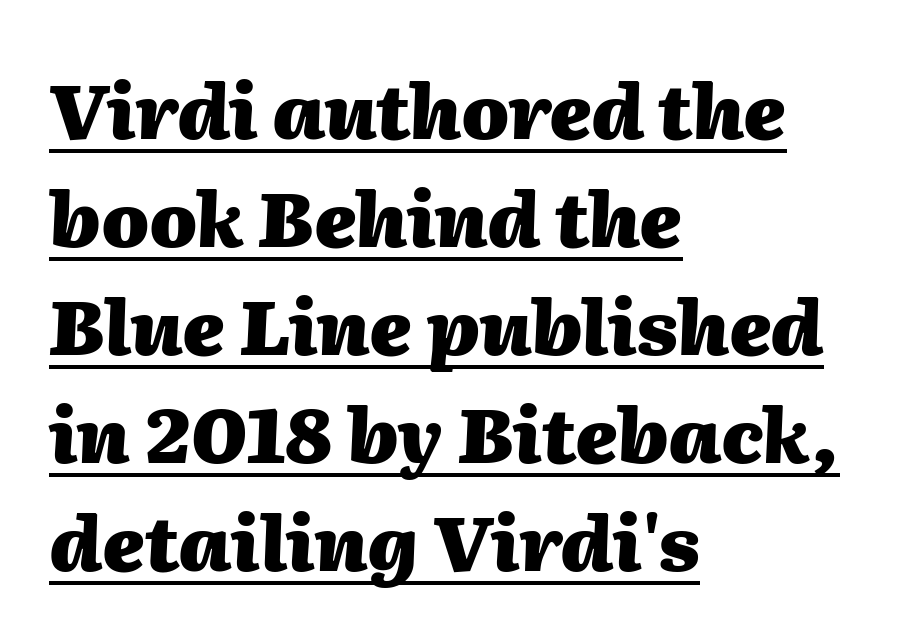
Q: Is the text bold? A: Yes.
Q: Is the text italic (slanted)? A: Yes, it leans right by about 2 degrees.
Q: Is the text underlined? A: Yes.
Q: How is the paragraph aligned? A: Left-aligned.
Q: Is the spacing between letters normal or unusually wide? A: Normal.
Q: Is the spacing between lines tight, normal or loose? A: Normal.
Q: Width (condensed, normal, or wide)? A: Normal.
Q: Stroke contrast? A: Medium.
Q: x-height? A: Medium.
Q: Monospaced? A: No.
